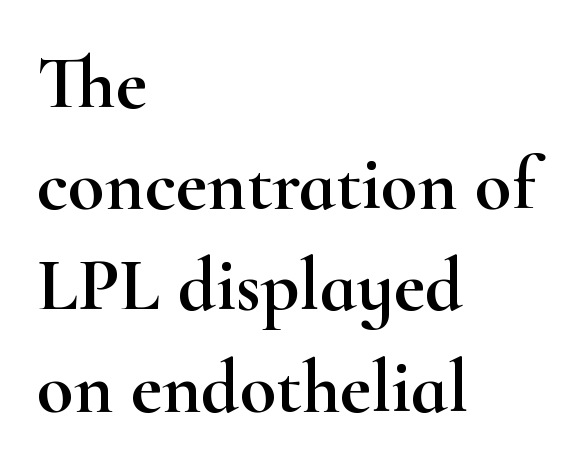
Q: Is the text italic (slanted)? A: No, it is upright.
Q: Is the typeface a serif or a sans-serif typeface? A: Serif.
Q: Is the text underlined? A: No.
Q: How is the paragraph aligned? A: Left-aligned.
Q: Is the spacing between letters normal or unusually wide? A: Normal.
Q: Is the spacing between lines tight, normal or loose? A: Normal.
Q: Width (condensed, normal, or wide)? A: Wide.
Q: Stroke contrast? A: High.
Q: x-height? A: Small.
Q: Monospaced? A: No.
